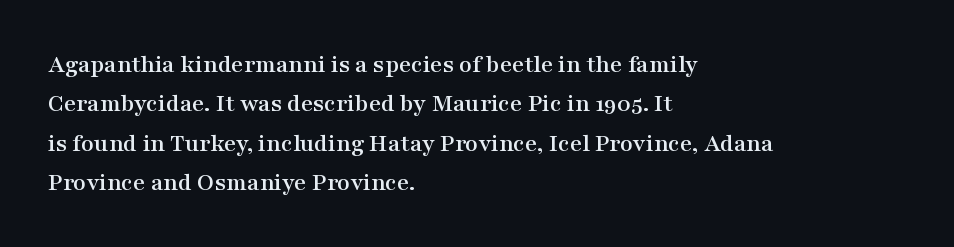
The image shows 26 px text type, upright; set left-aligned, normal line spacing (1.51x), normal letter spacing, not underlined.
